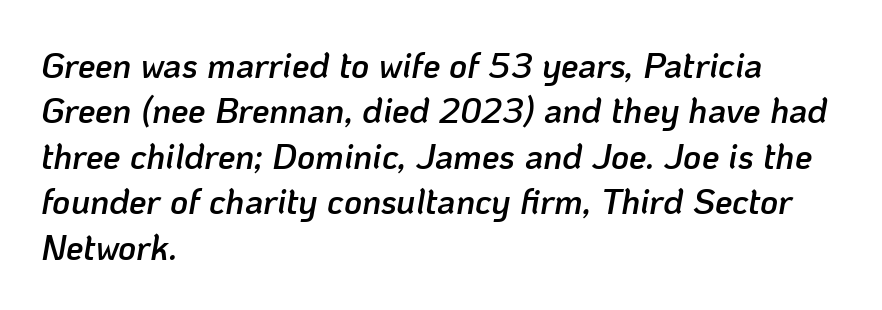
Q: Is the text bold? A: Semi-bold.
Q: Is the text italic (slanted)? A: Yes, it leans right by about 10 degrees.
Q: Is the text underlined? A: No.
Q: How is the paragraph aligned? A: Left-aligned.
Q: Is the spacing between letters normal or unusually wide? A: Normal.
Q: Is the spacing between lines tight, normal or loose? A: Normal.
Q: Width (condensed, normal, or wide)? A: Normal.
Q: Stroke contrast? A: Low.
Q: x-height? A: Medium.
Q: Monospaced? A: No.
